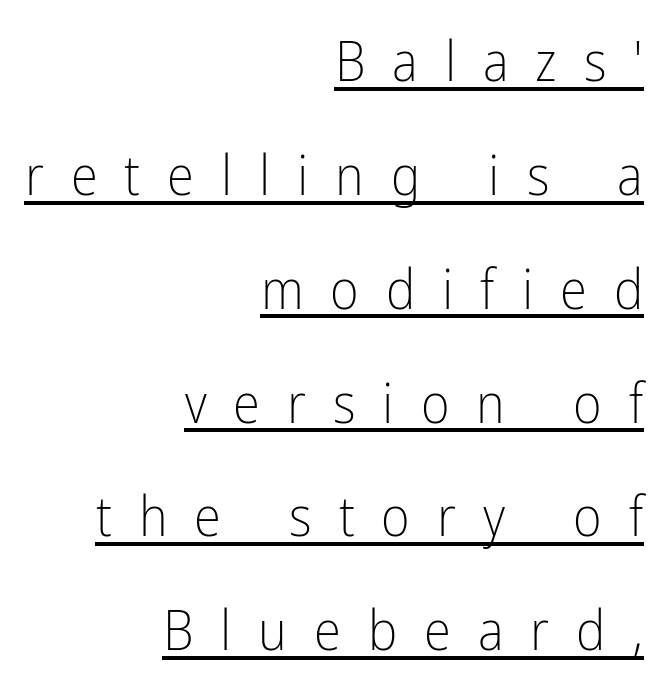
The image shows 55 px light, condensed sans-serif type, upright; set right-aligned, loose line spacing (2.07x), unusually wide letter spacing (+0.49 em), underlined; low stroke contrast and a medium x-height.
